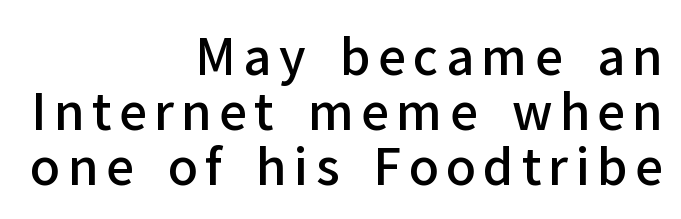
{"serif": "no", "italic": "no", "bold": "semi", "weight": "semibold", "width": "normal", "stroke_contrast": "low", "x_height": "medium", "monospaced": "no", "underline": "no", "align": "right", "line_spacing": "tight", "line_spacing_ratio": 1.12, "glyph_px": 49}
